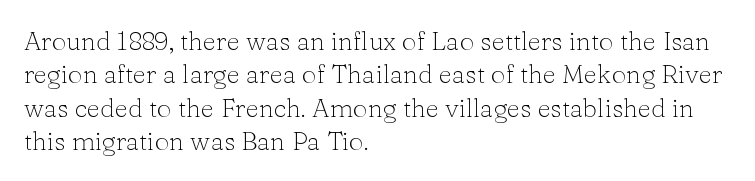
{"italic": "no", "bold": "no", "underline": "no", "align": "left", "line_spacing": "normal", "line_spacing_ratio": 1.28, "letter_spacing": "normal", "letter_spacing_em": 0.0, "glyph_px": 26}
